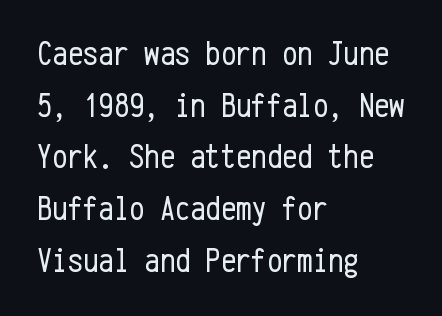
{"serif": "no", "italic": "no", "bold": "no", "weight": "regular", "width": "condensed", "stroke_contrast": "low", "x_height": "medium", "monospaced": "yes", "underline": "no", "align": "left", "line_spacing": "normal", "line_spacing_ratio": 1.52, "letter_spacing": "normal", "letter_spacing_em": 0.0, "glyph_px": 34}
